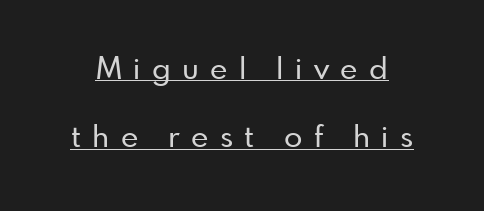
This rendering widens character spacing well past its baseline value. Like a heading marked for emphasis, these lines bear an underscore. These lines are rendered in a variable-pitch font. What kind of face is this? One without serifs — a sans.
